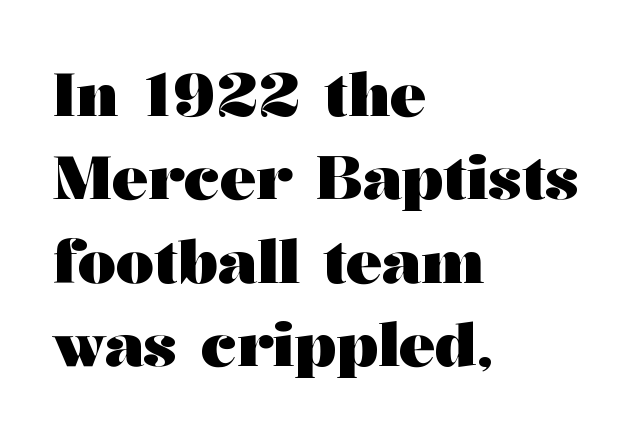
Regarding leading, the lines here are spaced in the standard way. Inter-character spacing is left at the font's built-in metrics. Style check: upright. A full-strength bold gives these letters their thick strokes. Is the block centered? No — it sits flush against the left margin. A bare baseline throughout the passage.
